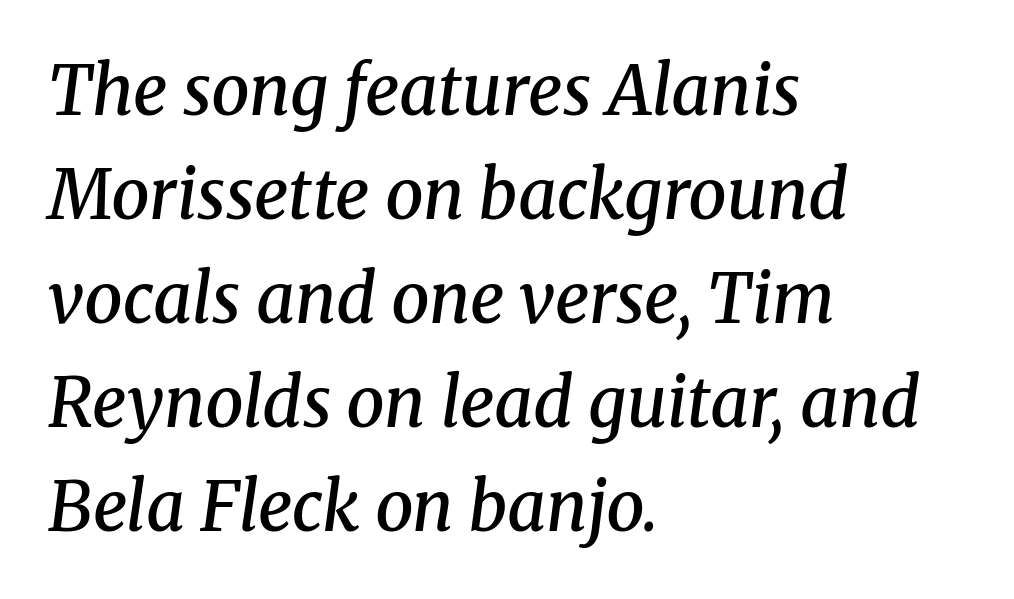
The image shows 68 px semibold serif type, italic (leaning right); set left-aligned, normal line spacing (1.53x), normal letter spacing, not underlined; medium stroke contrast and a medium x-height.
